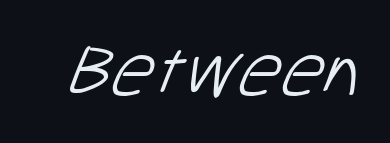
Q: Is the text bold? A: No.
Q: Is the typeface a serif or a sans-serif typeface? A: Sans-serif.
Q: Is the text underlined? A: No.
Q: Is the spacing between letters normal or unusually wide? A: Normal.
Q: Width (condensed, normal, or wide)? A: Normal.
Q: Stroke contrast? A: Low.
Q: x-height? A: Medium.
Q: Monospaced? A: No.
